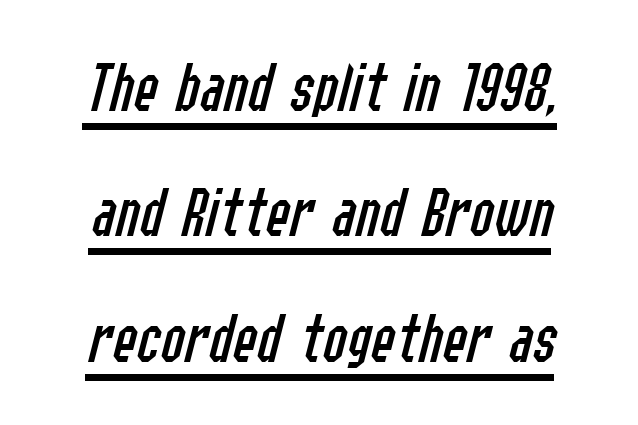
There's an unmistakable incline to the writing here. A light-to-regular cut is what we see here. Emphasis is given by a line drawn under the lettering. The rendering uses natural spacing where letterforms have individual widths. Inter-character spacing is left at the font's built-in metrics.
